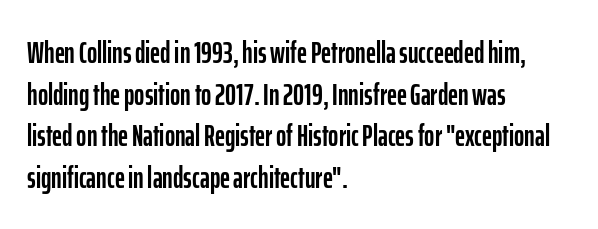
{"serif": "no", "italic": "no", "width": "condensed", "stroke_contrast": "low", "x_height": "medium", "monospaced": "no", "underline": "no", "align": "left", "line_spacing": "normal", "line_spacing_ratio": 1.34, "letter_spacing": "normal", "letter_spacing_em": 0.0, "glyph_px": 31}
